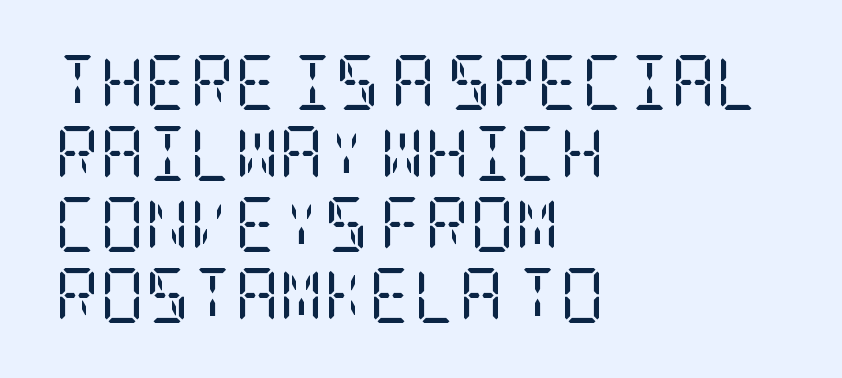
{"serif": "yes", "italic": "no", "bold": "no", "weight": "regular", "width": "condensed", "stroke_contrast": "low", "x_height": "large", "underline": "no", "align": "left", "line_spacing": "normal", "line_spacing_ratio": 1.29, "letter_spacing": "normal", "letter_spacing_em": 0.0, "glyph_px": 55}
